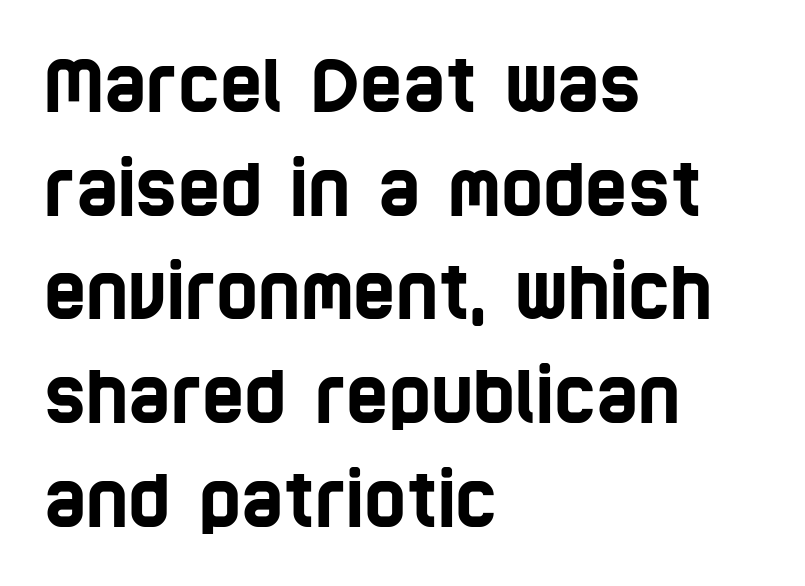
The image shows 72 px condensed sans-serif type; set left-aligned, normal line spacing (1.44x), normal letter spacing, not underlined; low stroke contrast and a large x-height.
